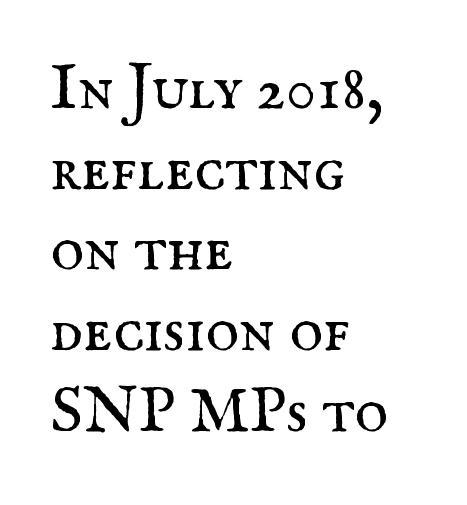
Q: Is the text bold? A: No.
Q: Is the text italic (slanted)? A: No, it is upright.
Q: Is the typeface a serif or a sans-serif typeface? A: Serif.
Q: Is the text underlined? A: No.
Q: How is the paragraph aligned? A: Left-aligned.
Q: Is the spacing between letters normal or unusually wide? A: Normal.
Q: Is the spacing between lines tight, normal or loose? A: Normal.
Q: Width (condensed, normal, or wide)? A: Normal.
Q: Stroke contrast? A: Medium.
Q: x-height? A: Small.
Q: Monospaced? A: No.
